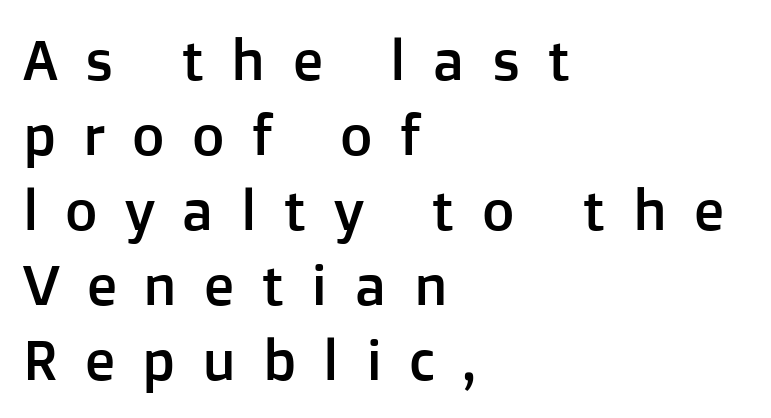
Honestly, there is no underline to notice here at all. This sample uses expanded letter spacing, leaving extra air between glyphs. Posture: upright roman. What kind of face is this? One without serifs — a sans. What's the leading like? Ordinary, nothing unusual. Every row of glyphs begins at an identical x-position on the left.
